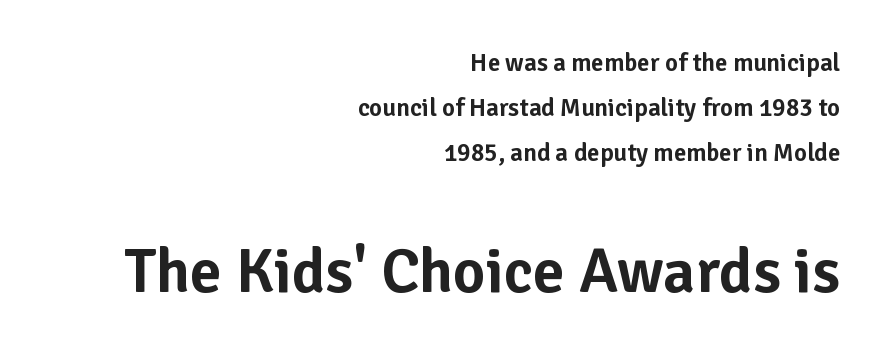
Is this a fixed-width face? No — the glyphs have proportional, varying widths. Decoration check: the copy has no underline. Reading down the block, your eye finds every line finishing at a fixed right position. The passage shown begins with its smaller block and ends with its larger one. This sample uses a sans-serif face.
